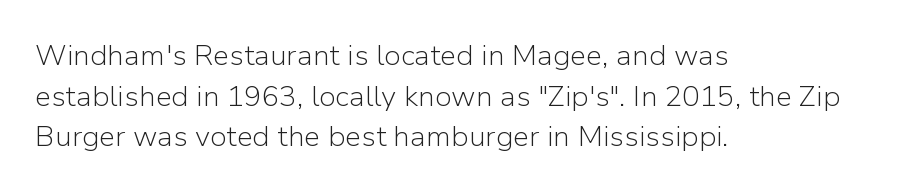
Q: Is the text bold? A: No.
Q: Is the text italic (slanted)? A: No, it is upright.
Q: Is the typeface a serif or a sans-serif typeface? A: Sans-serif.
Q: Is the text underlined? A: No.
Q: How is the paragraph aligned? A: Left-aligned.
Q: Is the spacing between letters normal or unusually wide? A: Normal.
Q: Is the spacing between lines tight, normal or loose? A: Normal.
Q: Width (condensed, normal, or wide)? A: Normal.
Q: Stroke contrast? A: Low.
Q: x-height? A: Medium.
Q: Monospaced? A: No.
